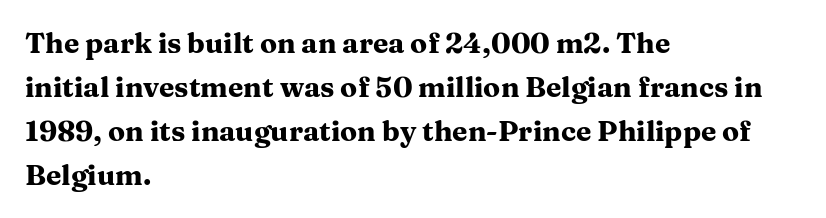
When letters stand straight like this, we call the style roman or upright. Proportional: the letters do not fall into vertical columns. Weight check: bold — yes, fully. Old-style or modern, the face here clearly has serifs.
